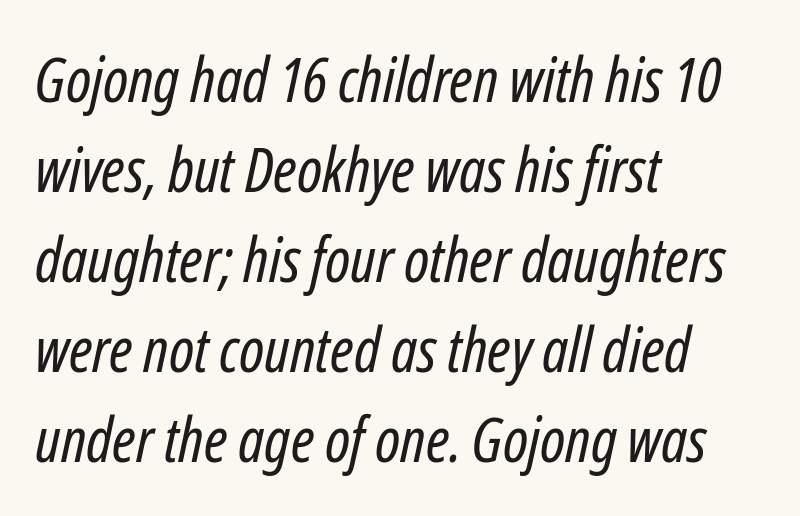
The font's italic variant was chosen for this text. Lines of text with bare space underneath. No extra ink here — the face is not bold. You could not count columns in this text — the font is proportionally spaced.
